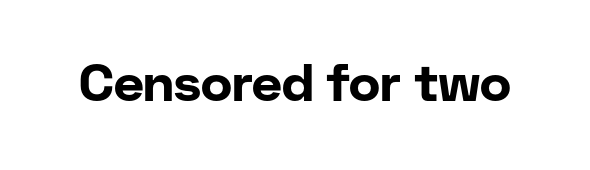
Q: Is the text bold? A: Yes.
Q: Is the text italic (slanted)? A: No, it is upright.
Q: Is the typeface a serif or a sans-serif typeface? A: Sans-serif.
Q: Is the text underlined? A: No.
Q: Is the spacing between letters normal or unusually wide? A: Normal.
Q: Width (condensed, normal, or wide)? A: Normal.
Q: Stroke contrast? A: Low.
Q: x-height? A: Medium.
Q: Monospaced? A: No.
